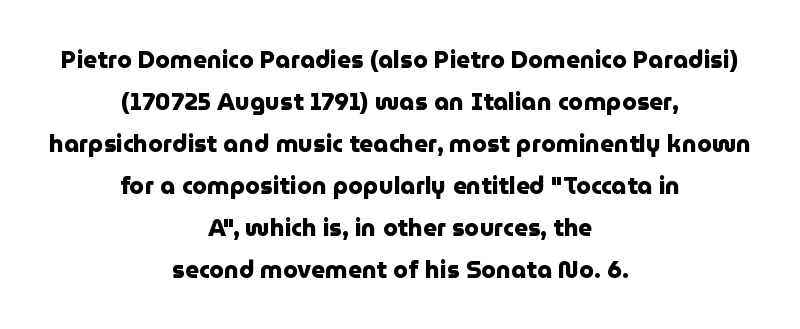
Q: Is the text bold? A: Yes.
Q: Is the text italic (slanted)? A: No, it is upright.
Q: Is the text underlined? A: No.
Q: How is the paragraph aligned? A: Centered.
Q: Is the spacing between letters normal or unusually wide? A: Normal.
